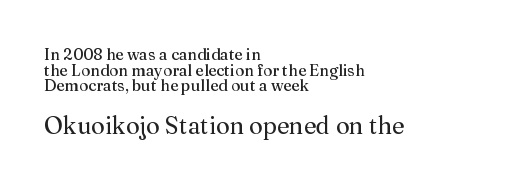
The image shows 24 px text type, upright; set left-aligned, tight line spacing (0.98x), normal letter spacing, not underlined; the second (bottom) block is 1.5x larger.
